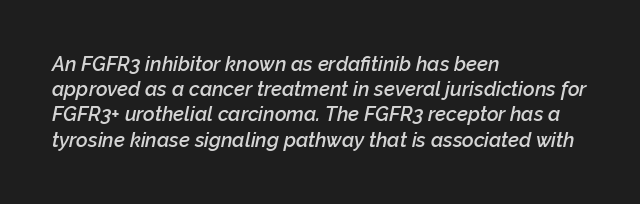
The letters are slanted; this is an italic face. Default kerning and tracking; the words read as compact shapes. Underline: absent. Layout note: lines flush left. Honestly, the row spacing looks completely unremarkable. I'd describe the lettering as semibold — firm but not a full bold.
